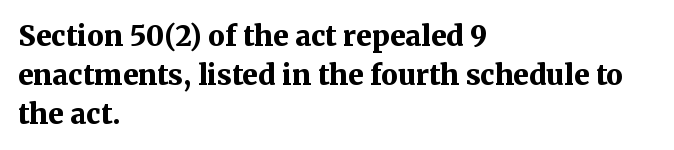
{"serif": "yes", "italic": "no", "bold": "yes", "weight": "bold", "width": "normal", "stroke_contrast": "medium", "x_height": "medium", "monospaced": "no", "underline": "no", "align": "left", "line_spacing": "normal", "line_spacing_ratio": 1.39, "letter_spacing": "normal", "letter_spacing_em": 0.0, "glyph_px": 28}
